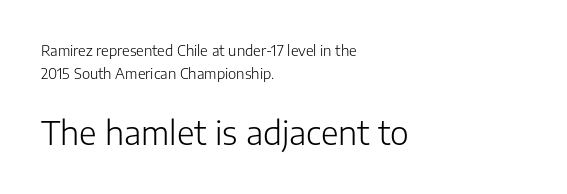
The image shows 32 px light sans-serif type, upright; set left-aligned, normal line spacing (1.62x), normal letter spacing, not underlined; the second (bottom) block is 2.29x larger; low stroke contrast and a medium x-height.
